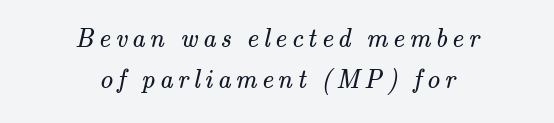
Nothing heavy about these letters — not bold at all. Rule under the text: the space is simply empty. Interline gaps are of average width in this sample. If you folded the block vertically in half, each line would mirror itself in length.
